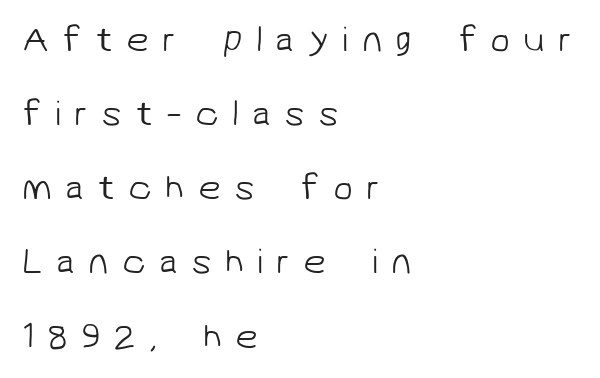
Baseline-to-baseline distance is far greater than the letter height. Students, note that the glyphs here are deliberately spaced far apart. Here the designer chose a conventional face with non-uniform glyph widths. Stroke terminals: plain, sans-serif. A classic flush-left, rag-right setting is used for this passage. Is the stroke heavy? The answer is a plain regular-or-lighter.
